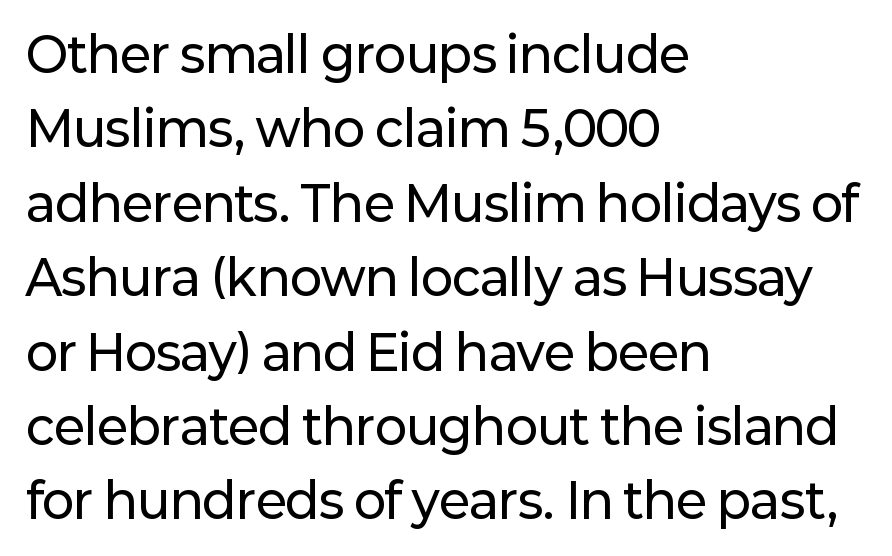
Q: Is the text italic (slanted)? A: No, it is upright.
Q: Is the typeface a serif or a sans-serif typeface? A: Sans-serif.
Q: Is the text underlined? A: No.
Q: How is the paragraph aligned? A: Left-aligned.
Q: Is the spacing between letters normal or unusually wide? A: Normal.
Q: Is the spacing between lines tight, normal or loose? A: Normal.
Q: Width (condensed, normal, or wide)? A: Normal.
Q: Stroke contrast? A: Low.
Q: x-height? A: Medium.
Q: Monospaced? A: No.
